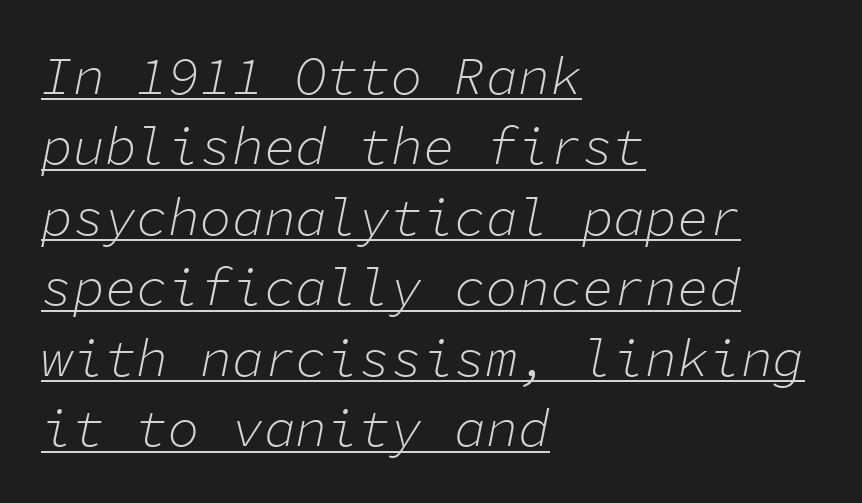
{"italic": "yes", "lean": "right", "slant_degrees": 11, "bold": "no", "weight": "light", "width": "normal", "stroke_contrast": "low", "x_height": "medium", "monospaced": "yes", "underline": "yes", "align": "left", "line_spacing": "normal", "line_spacing_ratio": 1.33, "letter_spacing": "normal", "letter_spacing_em": 0.0, "glyph_px": 53}
